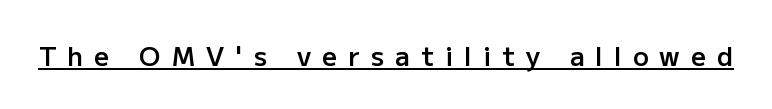
The string is rendered with underlining switched on. Look at the tracking — it's clearly loosened, letters drifting apart. A bit beefed up — I'd call it semibold rather than bold. This is the regular roman posture of the typeface.
